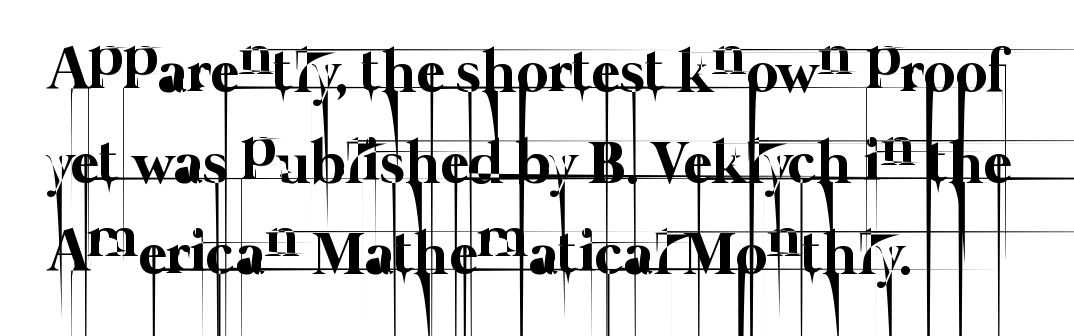
The image shows 61 px thin type; set left-aligned, normal line spacing (1.49x), normal letter spacing, not underlined; low stroke contrast and a medium x-height.
